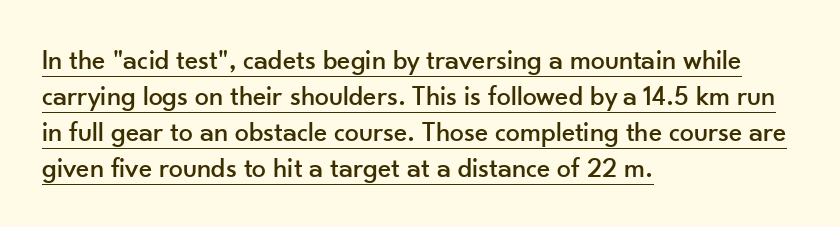
If you drew a ruler down the left edge, every line would touch it. Check the space under the baseline: a stroke is drawn there. A typesetter would call this proportional, since set widths differ per character. Quick note: interline space is typical.
